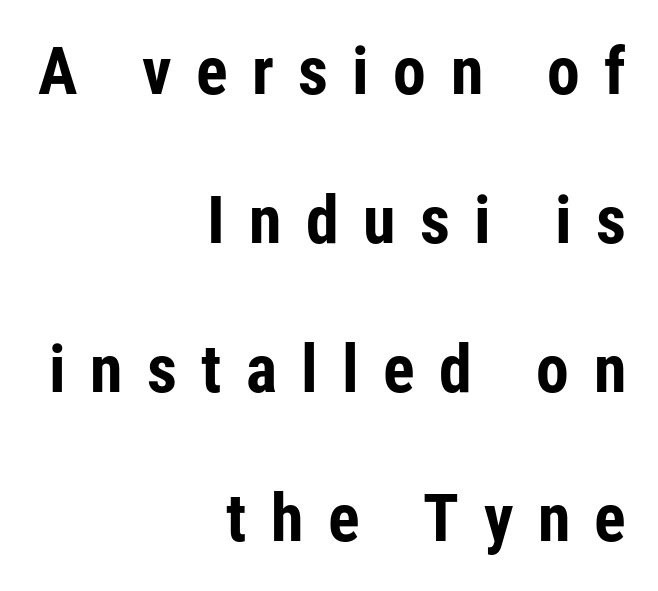
The lettering holds an erect, upright posture throughout. Words float on clear page, feet unadorned. What's the leading like? Stretched, with rows far apart. Is this a fixed-width face? No — the glyphs have proportional, varying widths.
